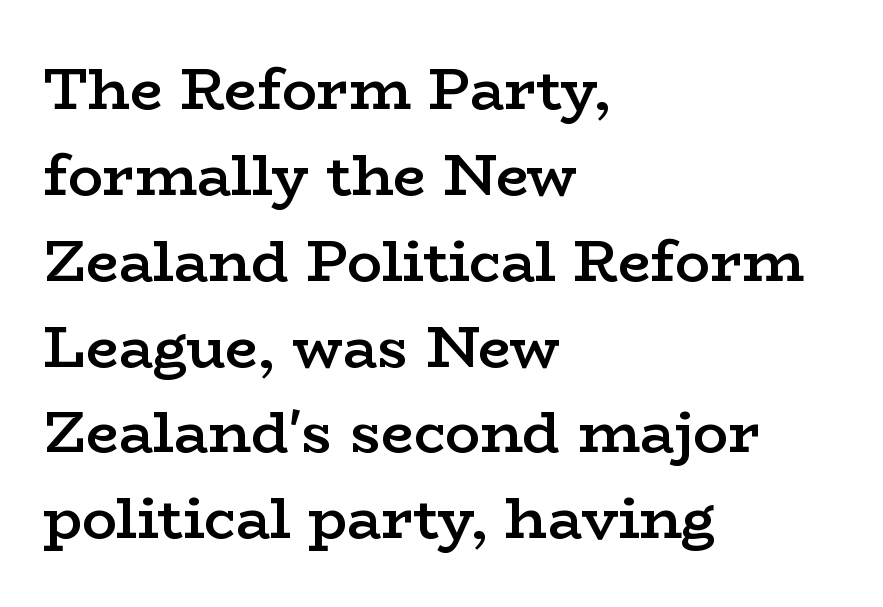
{"serif": "yes", "italic": "no", "bold": "semi", "weight": "semibold", "width": "wide", "stroke_contrast": "low", "x_height": "medium", "monospaced": "no", "underline": "no", "align": "left", "line_spacing": "normal", "line_spacing_ratio": 1.48, "letter_spacing": "normal", "letter_spacing_em": 0.0, "glyph_px": 58}
